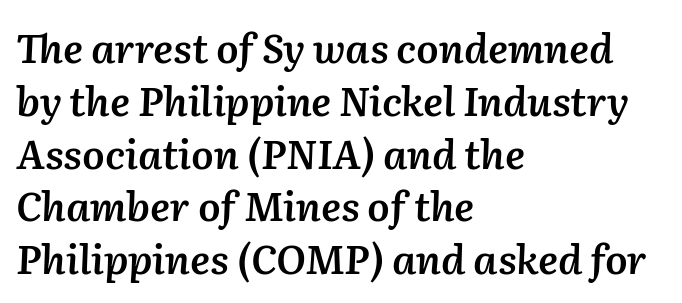
{"italic": "yes", "lean": "right", "slant_degrees": 2, "bold": "semi", "weight": "semibold", "width": "normal", "stroke_contrast": "medium", "x_height": "medium", "monospaced": "no", "underline": "no", "align": "left", "line_spacing": "normal", "line_spacing_ratio": 1.32, "letter_spacing": "normal", "letter_spacing_em": 0.0, "glyph_px": 40}
